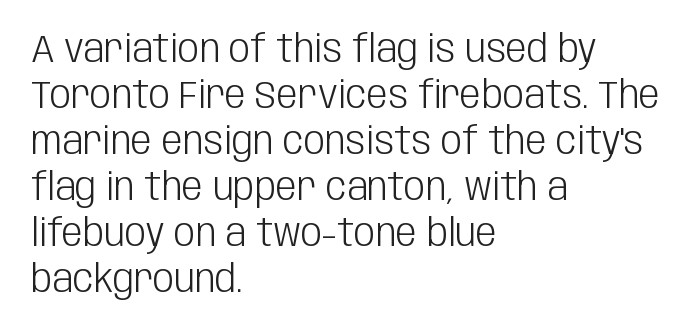
{"serif": "no", "italic": "no", "bold": "no", "weight": "light", "width": "condensed", "stroke_contrast": "low", "x_height": "large", "monospaced": "no", "underline": "no", "align": "left", "line_spacing_ratio": 1.21, "letter_spacing": "normal", "letter_spacing_em": 0.0, "glyph_px": 38}
